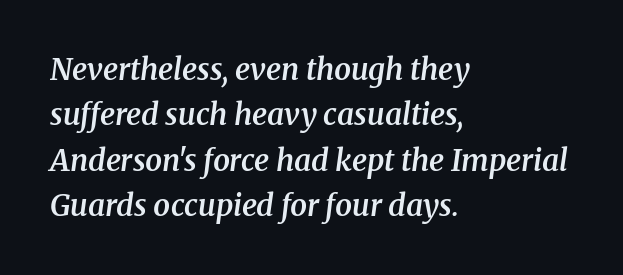
The passage shown is typeset with a serif family. If you drew a line through each stem, it would be angled. One glance says typical: line gaps are just what's usual. Each line starts at the same left margin while the right side varies. Stems and bowls a touch heavier than normal — semibold. Honestly, the letter spacing is just normal — you wouldn't notice it.
